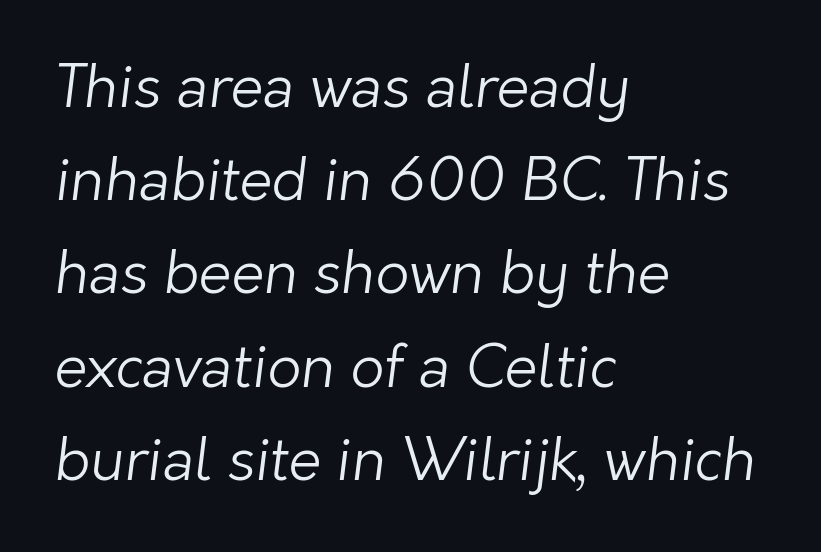
The image shows 59 px light sans-serif type; set left-aligned, normal line spacing (1.58x), normal letter spacing, not underlined; low stroke contrast and a medium x-height.
